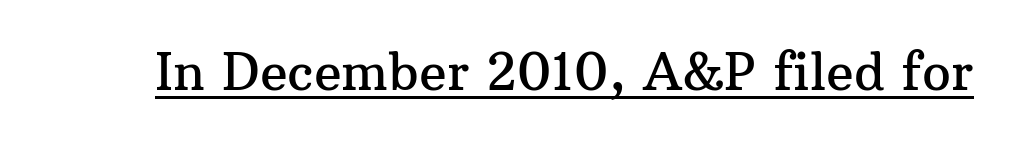
The typography opts for an upright posture over an oblique one. This rendering features underlined lettering. Words appear dense and cohesive because spacing is normal. The font family rendered here belongs to the serif group.
